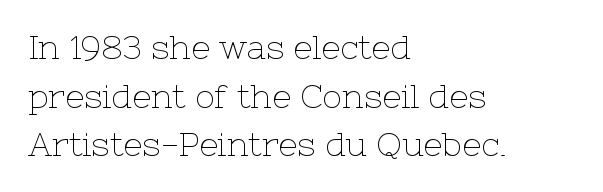
Caption: face not bold, strokes unweighted. Here the glyphs are tracked normally, forming tight word shapes. Layout note: lines flush left. It's the straight-up-and-down kind of type. Type style note: has serifs.
